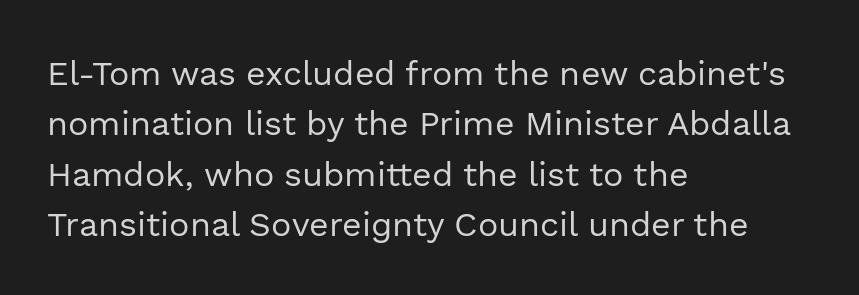
The image shows 34 px regular-weight sans-serif type, upright; set left-aligned, normal line spacing (1.48x), normal letter spacing, not underlined; a medium x-height.
